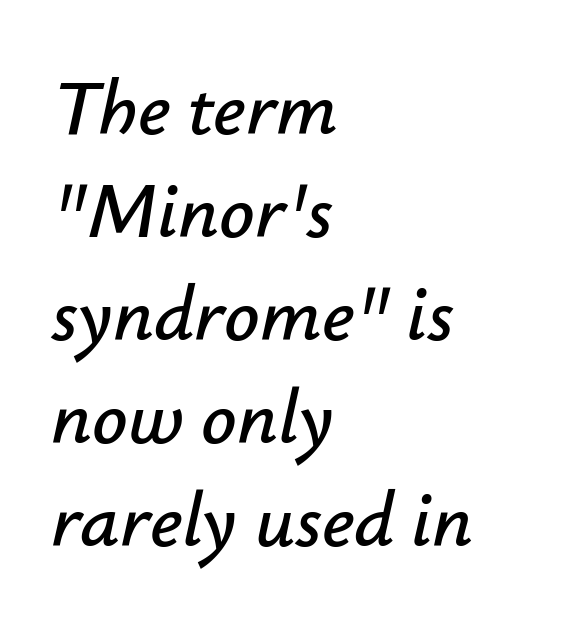
The image shows 78 px text type, italic (leaning right); set left-aligned, normal line spacing (1.32x), normal letter spacing, not underlined; low stroke contrast and a small x-height.
